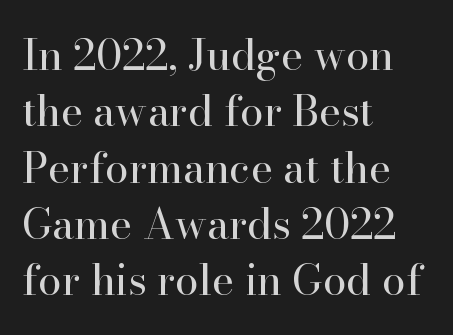
{"serif": "yes", "italic": "no", "bold": "no", "weight": "regular", "width": "normal", "stroke_contrast": "high", "x_height": "small", "monospaced": "no", "underline": "no", "align": "left", "line_spacing": "normal", "line_spacing_ratio": 1.34, "letter_spacing": "normal", "letter_spacing_em": 0.0, "glyph_px": 42}
